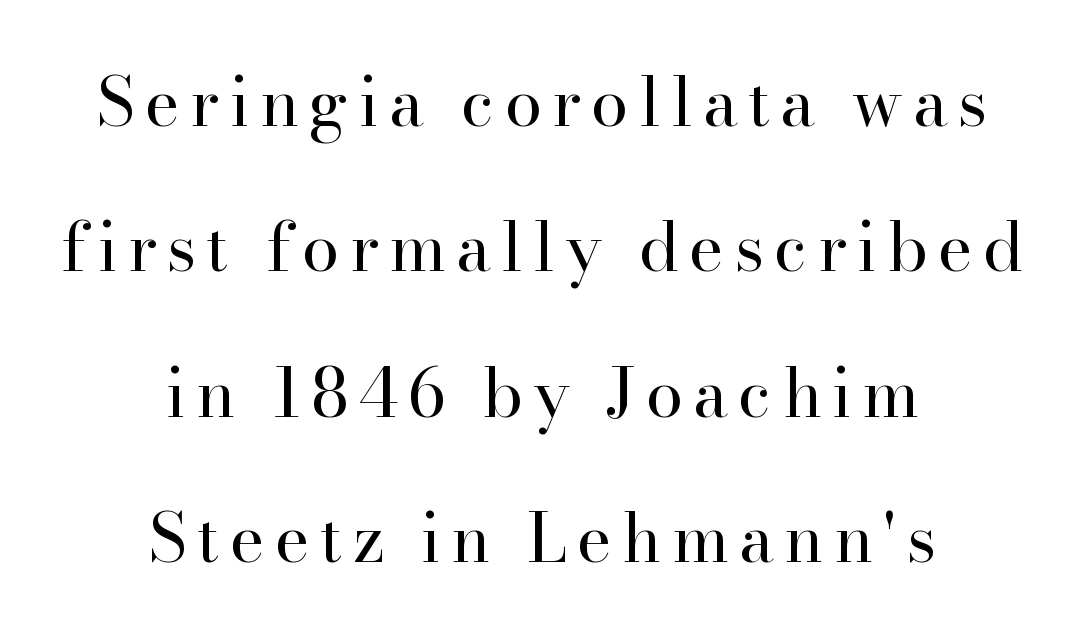
{"serif": "yes", "italic": "no", "bold": "no", "weight": "regular", "width": "normal", "stroke_contrast": "high", "x_height": "small", "monospaced": "no", "underline": "no", "align": "center", "line_spacing": "loose", "line_spacing_ratio": 2.17, "glyph_px": 67}
